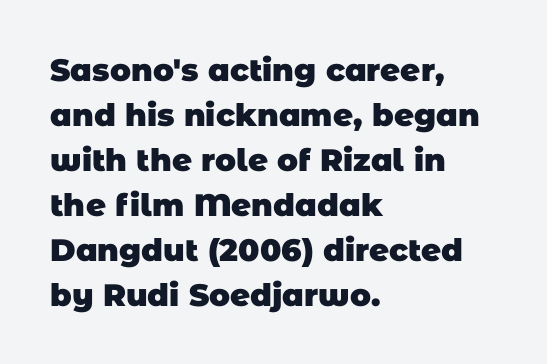
Is this a sans? Yes — the strokes have no serifs. Heavy, bold letterforms. Nobody drew a line under any word here. Leading: standard. Caption: standard tracking, unaltered.
